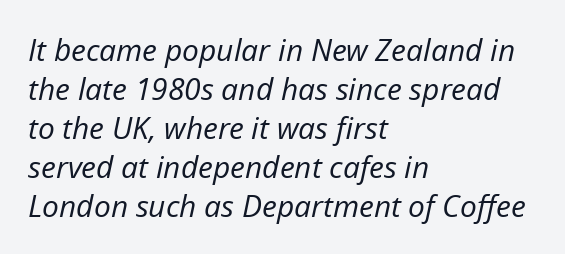
Q: Is the text bold? A: No.
Q: Is the text italic (slanted)? A: Yes, it leans right by about 12 degrees.
Q: Is the text underlined? A: No.
Q: How is the paragraph aligned? A: Left-aligned.
Q: Is the spacing between letters normal or unusually wide? A: Normal.
Q: Is the spacing between lines tight, normal or loose? A: Normal.
Q: Width (condensed, normal, or wide)? A: Normal.
Q: Stroke contrast? A: Low.
Q: x-height? A: Medium.
Q: Monospaced? A: No.
